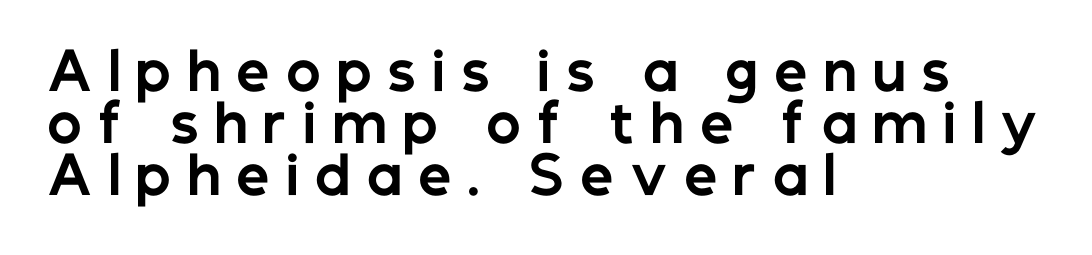
The passage is arranged the way most books set body copy — flush left. Is the type bold? Yes — the strokes are clearly thick and heavy. The lines are packed closely together with very little leading. Descender tails drop into unmarked territory. The face used here is proportionally spaced, like ordinary book or web type. Display-style spreading of the glyphs; the letterfit is very open.
